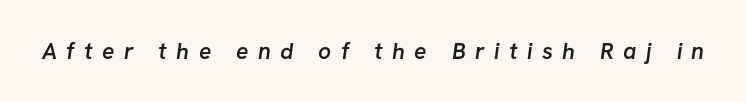
Bare-footed words on every line. The gaps between neighbouring characters are conspicuously large. How heavy is the stroke? Medium-heavy — a semibold, shy of bold.
